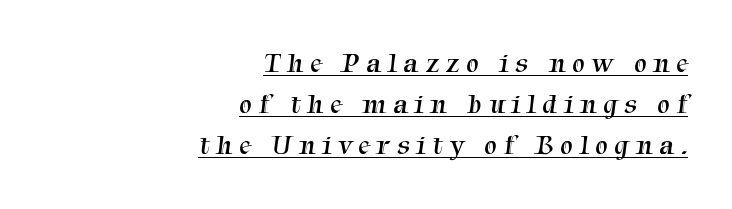
This rendering employs a face with finishing strokes, i.e., a serif. Looks like someone drew a line under every word here. Stem width sits at or under what a default text font uses. Is this a fixed-width face? No — the glyphs have proportional, varying widths. Loose tracking; the words dissolve into strings of separated letters. These lines sit exactly where default settings would place them.
